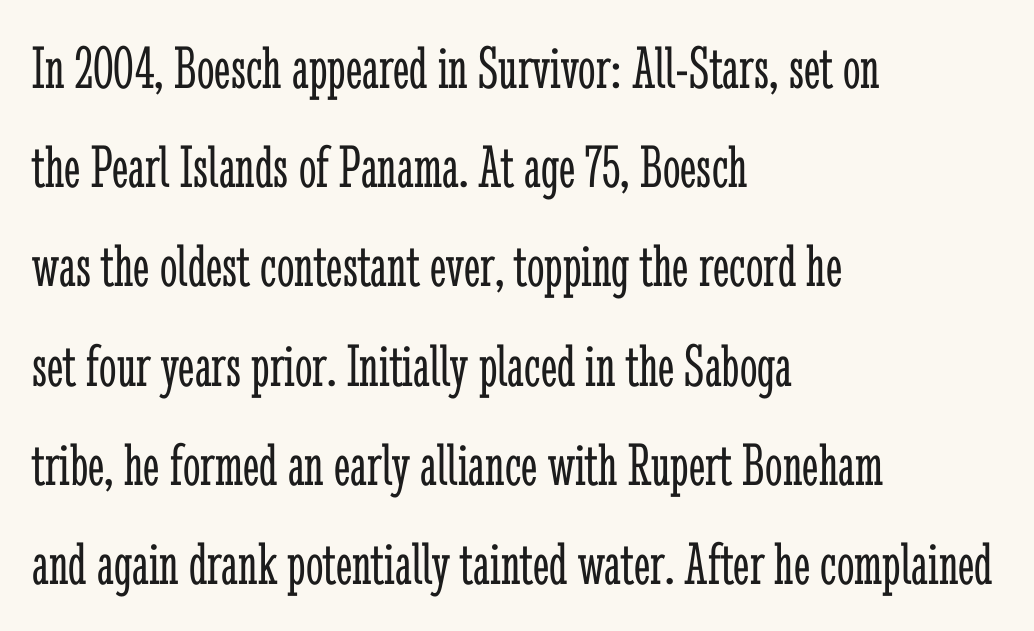
{"serif": "yes", "italic": "no", "bold": "no", "weight": "light", "width": "condensed", "stroke_contrast": "low", "x_height": "medium", "monospaced": "no", "underline": "no", "align": "left", "line_spacing": "normal", "line_spacing_ratio": 1.6, "letter_spacing": "normal", "letter_spacing_em": 0.0, "glyph_px": 62}
